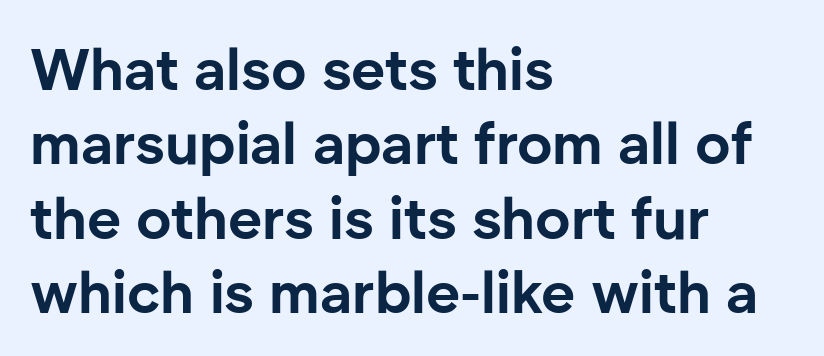
{"serif": "no", "italic": "no", "bold": "yes", "weight": "bold", "width": "normal", "stroke_contrast": "low", "x_height": "medium", "monospaced": "no", "underline": "no", "align": "left", "line_spacing": "normal", "line_spacing_ratio": 1.26, "letter_spacing": "normal", "letter_spacing_em": 0.0, "glyph_px": 59}
